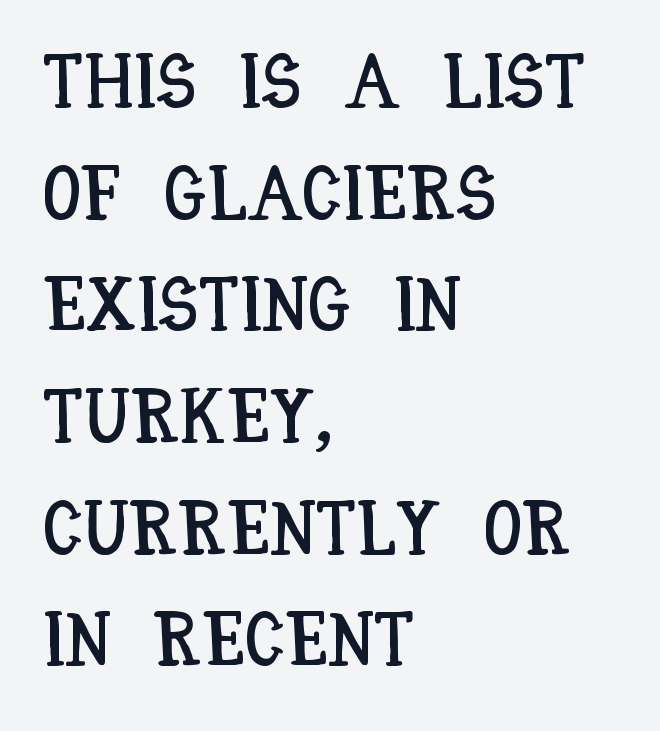
Q: Is the text italic (slanted)? A: No, it is upright.
Q: Is the text underlined? A: No.
Q: How is the paragraph aligned? A: Left-aligned.
Q: Is the spacing between letters normal or unusually wide? A: Normal.
Q: Is the spacing between lines tight, normal or loose? A: Normal.
Q: Width (condensed, normal, or wide)? A: Condensed.
Q: Stroke contrast? A: Low.
Q: x-height? A: Large.
Q: Monospaced? A: No.
